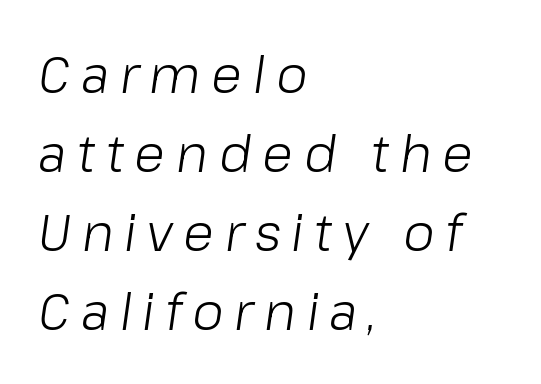
The image shows 51 px light type, italic (leaning right); set left-aligned, normal line spacing (1.55x), unusually wide letter spacing (+0.21 em), not underlined; low stroke contrast and a medium x-height.
